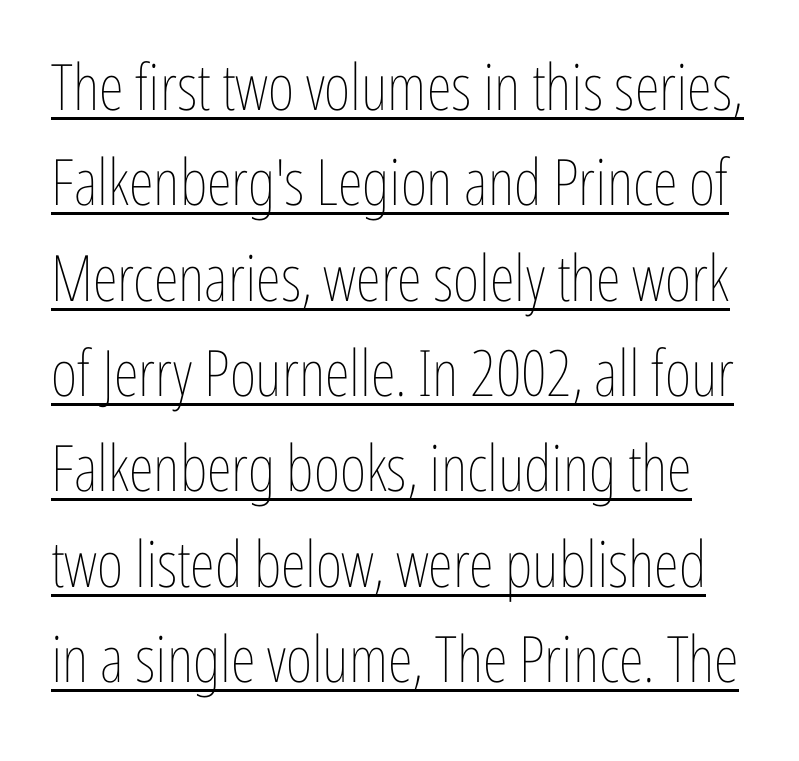
{"italic": "no", "bold": "no", "weight": "thin", "width": "condensed", "stroke_contrast": "low", "x_height": "medium", "monospaced": "no", "underline": "yes", "line_spacing": "normal", "line_spacing_ratio": 1.49, "letter_spacing": "normal", "letter_spacing_em": 0.0, "glyph_px": 64}
